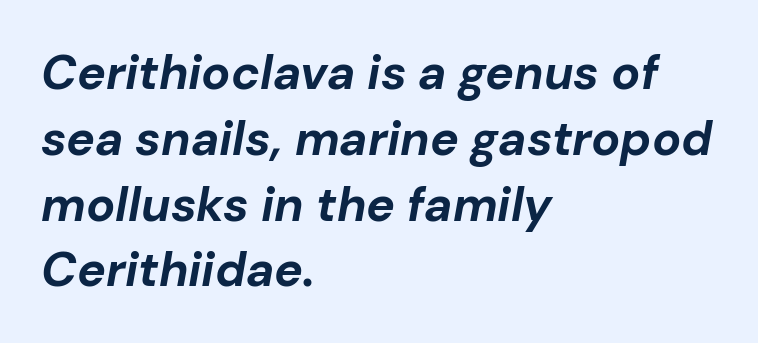
The image shows 48 px bold type, italic (leaning right); set left-aligned, normal line spacing (1.37x), normal letter spacing, not underlined; low stroke contrast and a medium x-height.
